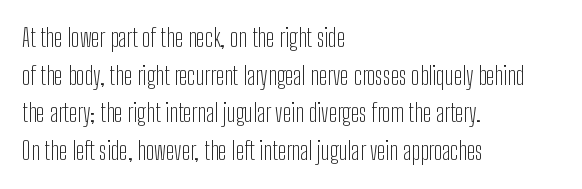
Q: Is the text bold? A: No.
Q: Is the text italic (slanted)? A: No, it is upright.
Q: Is the text underlined? A: No.
Q: How is the paragraph aligned? A: Left-aligned.
Q: Is the spacing between letters normal or unusually wide? A: Normal.
Q: Is the spacing between lines tight, normal or loose? A: Normal.
